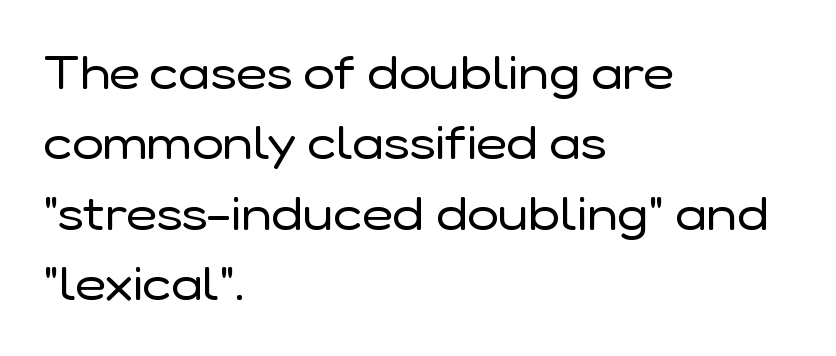
The image shows 47 px regular-weight sans-serif type, upright; set left-aligned, normal line spacing (1.5x), normal letter spacing, not underlined; low stroke contrast and a medium x-height.
